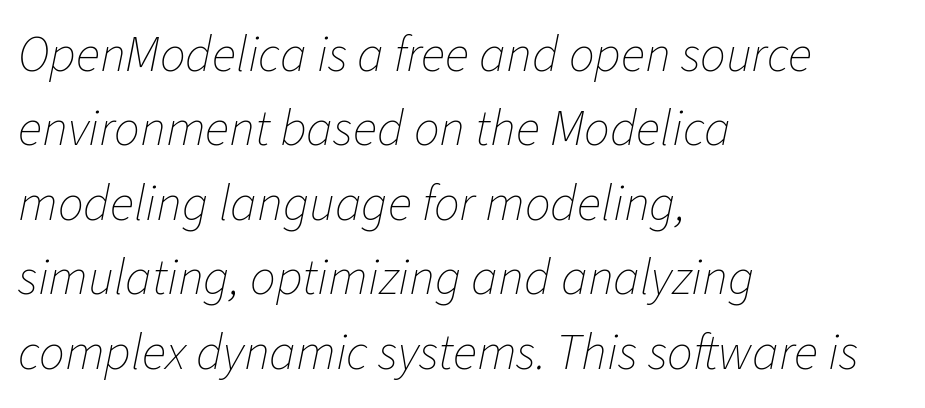
{"italic": "yes", "lean": "right", "slant_degrees": 11, "bold": "no", "weight": "thin", "width": "normal", "stroke_contrast": "low", "x_height": "medium", "monospaced": "no", "underline": "no", "align": "left", "line_spacing": "normal", "line_spacing_ratio": 1.46, "letter_spacing": "normal", "letter_spacing_em": 0.0, "glyph_px": 51}
